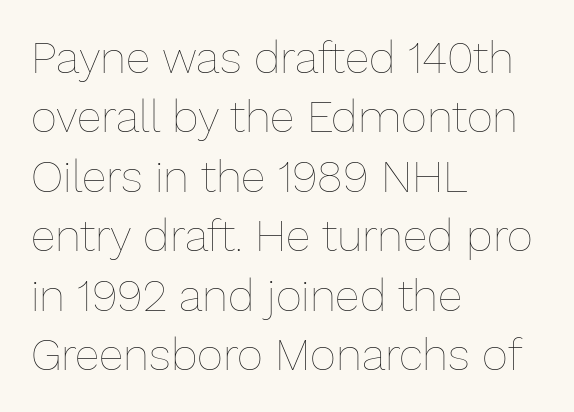
The rendering uses natural spacing where letterforms have individual widths. Line starts are locked; line ends wander. Is there any slant? The stems are plumb. A clean baseline with only descenders dipping below it.
